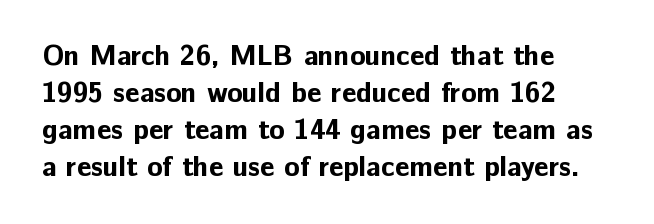
The image shows 28 px bold sans-serif type, upright; set left-aligned, normal line spacing (1.32x), normal letter spacing, not underlined; low stroke contrast and a medium x-height.
